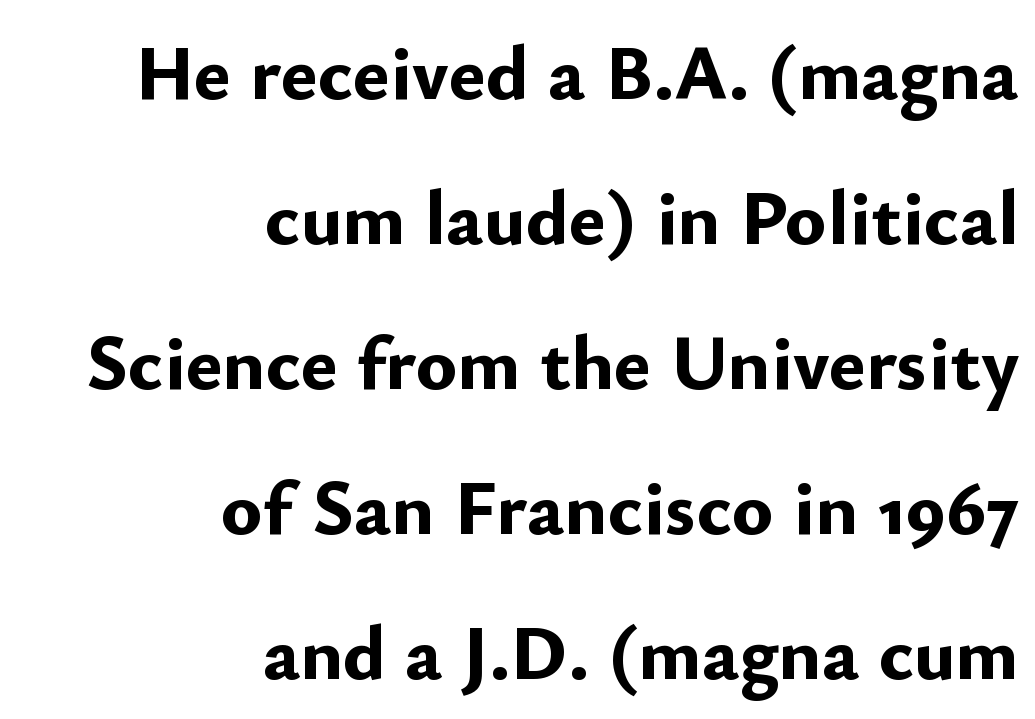
{"serif": "no", "italic": "no", "bold": "yes", "weight": "bold", "width": "normal", "stroke_contrast": "low", "x_height": "small", "monospaced": "no", "underline": "no", "align": "right", "line_spacing_ratio": 1.86, "letter_spacing": "normal", "letter_spacing_em": 0.0, "glyph_px": 78}
